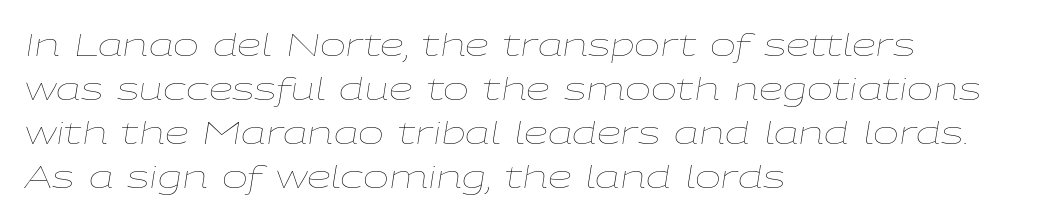
Vertical stems look standard width or narrower in stroke. The letterforms sit shoulder to shoulder at normal distance. Caption: multi-line text, flush left, ragged right. Vertically, the passage feels balanced, rows spaced as you'd expect. Descender tails drop into unmarked territory. The letters advance in unequal steps, a hallmark of proportional type.
